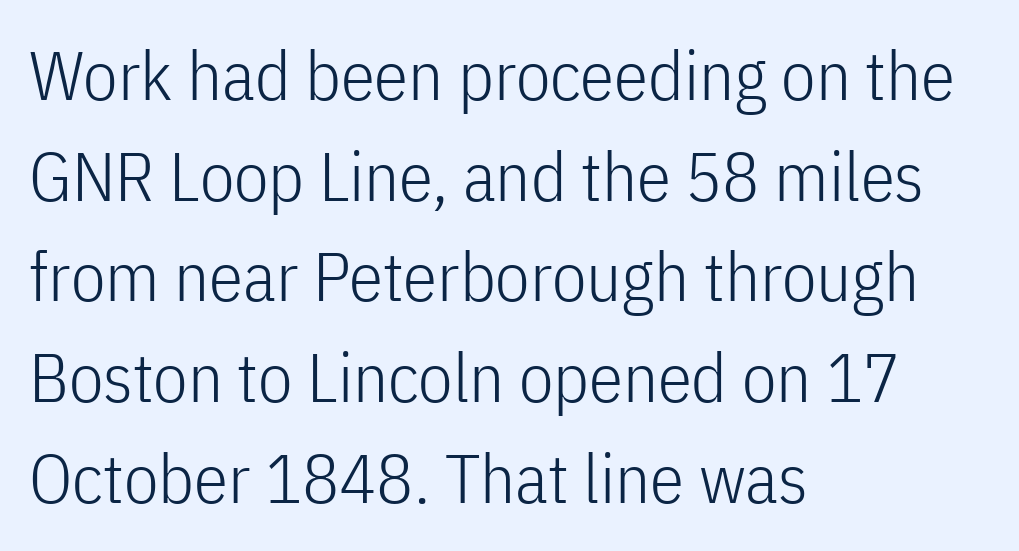
The image shows 69 px light, condensed sans-serif type, upright; set left-aligned, normal line spacing (1.46x), normal letter spacing, not underlined; low stroke contrast and a medium x-height.
